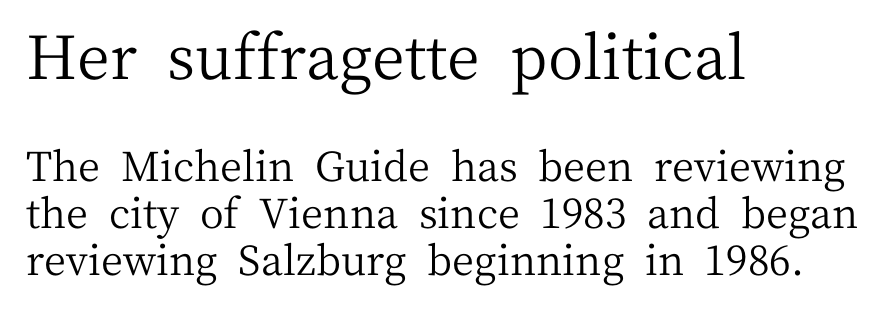
Q: Is the text bold? A: No.
Q: Is the text italic (slanted)? A: No, it is upright.
Q: Is the typeface a serif or a sans-serif typeface? A: Serif.
Q: Is the text underlined? A: No.
Q: How is the paragraph aligned? A: Left-aligned.
Q: Is the spacing between letters normal or unusually wide? A: Normal.
Q: Is the spacing between lines tight, normal or loose? A: Tight.
Q: Which block of text is set in a larger size, the first (top) or the second (bottom)? A: The first (top) one.
Q: Width (condensed, normal, or wide)? A: Normal.
Q: Stroke contrast? A: Medium.
Q: x-height? A: Medium.
Q: Monospaced? A: No.
